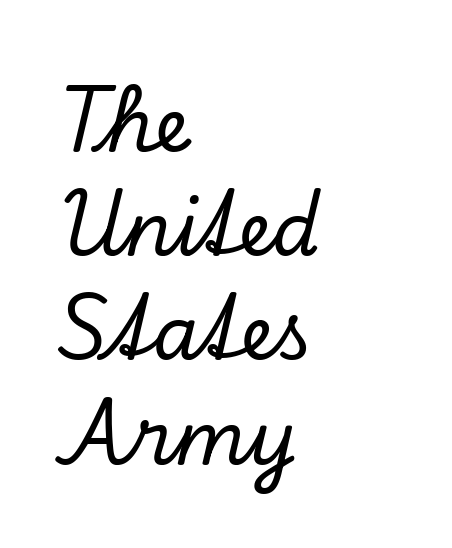
{"serif": "yes", "italic": "yes", "lean": "right", "slant_degrees": 13, "width": "normal", "stroke_contrast": "low", "x_height": "small", "monospaced": "no", "underline": "no", "align": "left", "line_spacing": "normal", "line_spacing_ratio": 1.39, "letter_spacing": "normal", "letter_spacing_em": 0.0, "glyph_px": 75}
